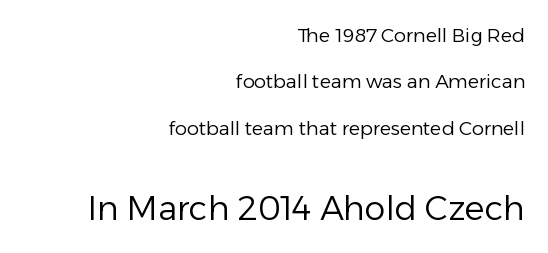
This rendering features lettering with no underline. The typesetting does not lean heavy: it is not bold. You could not count columns in this text — the font is proportionally spaced. Between these two stacked blocks, the lower one wins on size. The tracking reads as untouched default to a designer's eye. This sample is right-justified, so line beginnings fall wherever the words allow.
